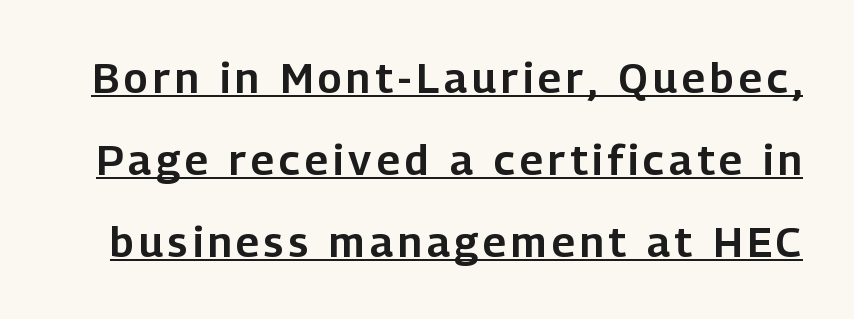
{"serif": "no", "italic": "no", "width": "normal", "stroke_contrast": "low", "x_height": "medium", "monospaced": "no", "underline": "yes", "line_spacing": "loose", "line_spacing_ratio": 1.95, "glyph_px": 42}
